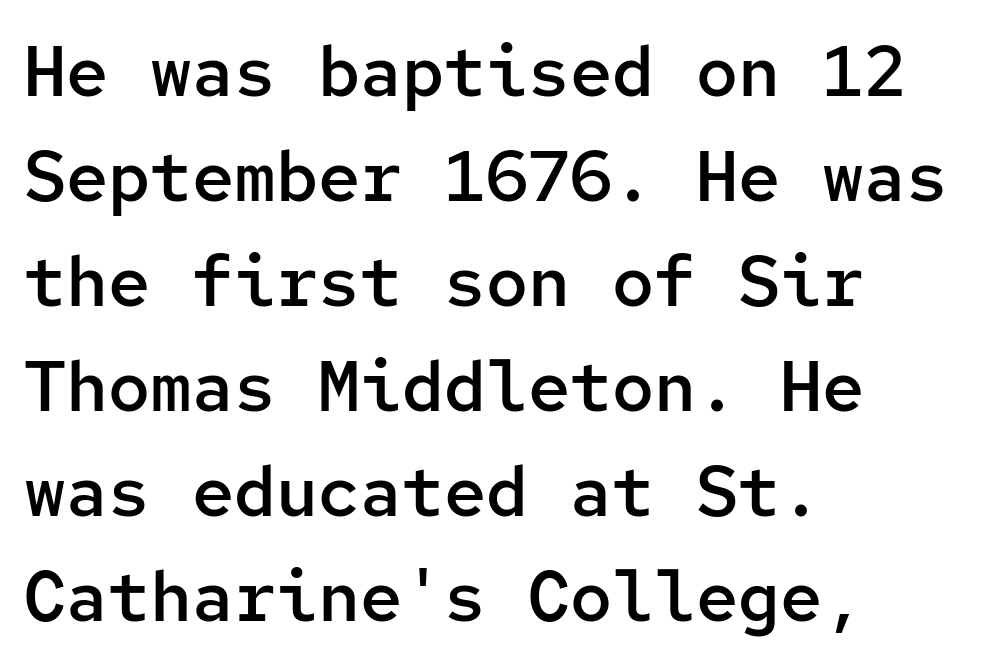
Q: Is the text bold? A: Semi-bold.
Q: Is the text italic (slanted)? A: No, it is upright.
Q: Is the typeface a serif or a sans-serif typeface? A: Sans-serif.
Q: Is the text underlined? A: No.
Q: How is the paragraph aligned? A: Left-aligned.
Q: Is the spacing between letters normal or unusually wide? A: Normal.
Q: Is the spacing between lines tight, normal or loose? A: Normal.
Q: Width (condensed, normal, or wide)? A: Normal.
Q: Stroke contrast? A: Low.
Q: x-height? A: Medium.
Q: Monospaced? A: Yes.
